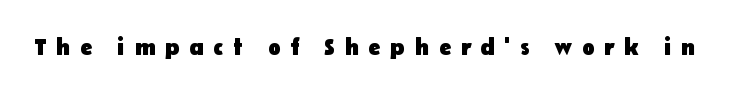
{"italic": "no", "bold": "yes", "underline": "no", "letter_spacing": "wide", "letter_spacing_em": 0.42, "glyph_px": 23}
